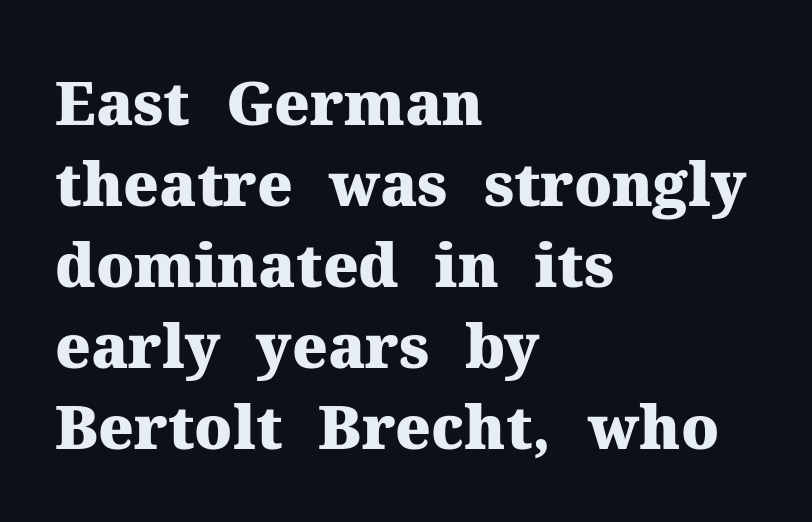
{"serif": "yes", "italic": "no", "bold": "yes", "weight": "heavy", "width": "normal", "stroke_contrast": "medium", "x_height": "medium", "monospaced": "no", "underline": "no", "align": "left", "line_spacing": "normal", "line_spacing_ratio": 1.35, "letter_spacing": "normal", "letter_spacing_em": 0.0, "glyph_px": 60}
